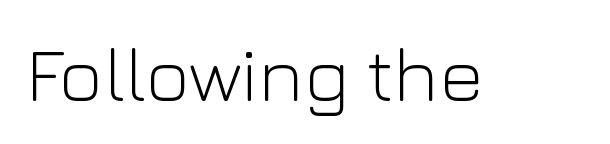
The image shows 77 px light sans-serif type, upright; set normal letter spacing, not underlined; low stroke contrast and a medium x-height.
